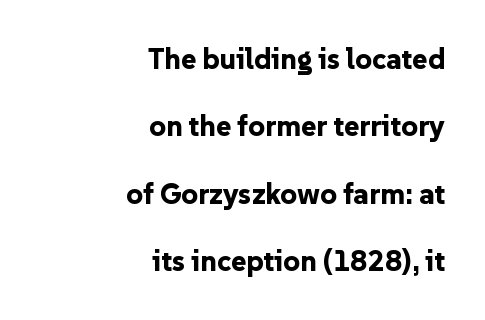
Q: Is the text bold? A: Yes.
Q: Is the text italic (slanted)? A: No, it is upright.
Q: Is the typeface a serif or a sans-serif typeface? A: Sans-serif.
Q: Is the text underlined? A: No.
Q: How is the paragraph aligned? A: Right-aligned.
Q: Is the spacing between letters normal or unusually wide? A: Normal.
Q: Is the spacing between lines tight, normal or loose? A: Loose.
Q: Width (condensed, normal, or wide)? A: Normal.
Q: Stroke contrast? A: Low.
Q: x-height? A: Medium.
Q: Monospaced? A: No.
